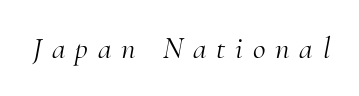
The image shows 31 px light serif type, italic (leaning right); set unusually wide letter spacing (+0.32 em), not underlined; medium stroke contrast and a small x-height.
